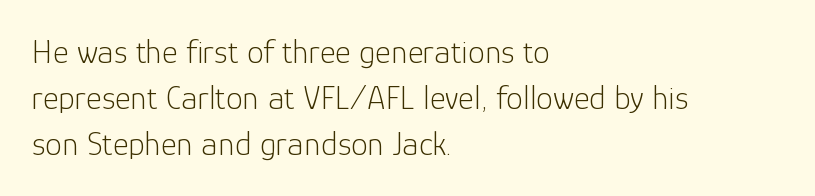
{"serif": "no", "italic": "no", "bold": "no", "weight": "light", "width": "normal", "stroke_contrast": "low", "x_height": "medium", "monospaced": "no", "underline": "no", "align": "left", "line_spacing": "normal", "line_spacing_ratio": 1.36, "letter_spacing": "normal", "letter_spacing_em": 0.0, "glyph_px": 34}
